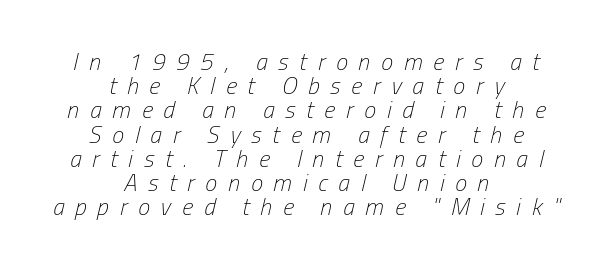
The words here are not underlined. Leftover space on each line is divided equally before and after the words. Does the lettering tilt? It does — this is italic. A light-to-regular cut is what we see here. Horizontal bands of white between lines are thin slivers. Caption: expanded tracking, letters set apart.
